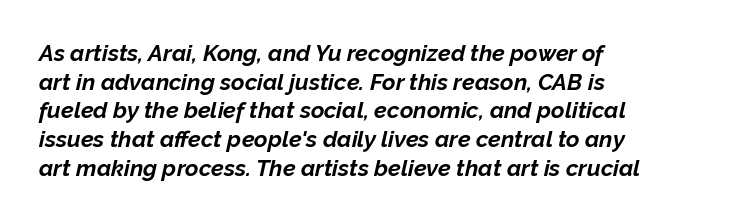
The image shows 23 px bold type, italic (leaning right); set left-aligned, normal line spacing (1.25x), normal letter spacing, not underlined.
